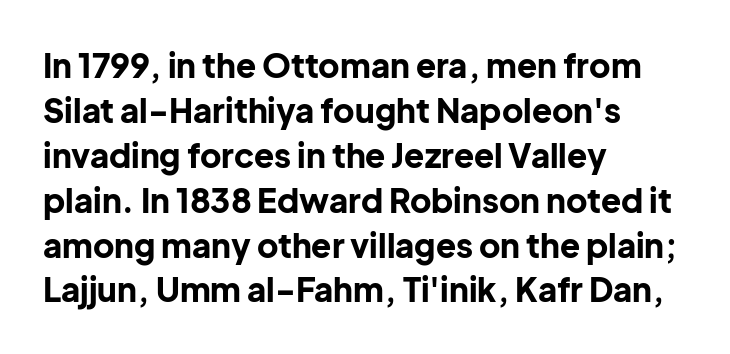
Line beginnings align vertically; line endings do not. Vertical spacing — default. Default kerning and tracking; the words read as compact shapes. Type without underlining. Unlike a traditional serif, this face leaves its strokes unadorned. Strong, thick strokes mark this as bold type.
